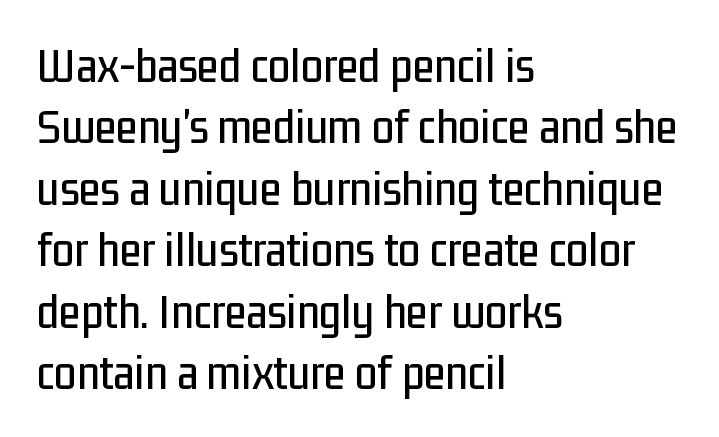
Q: Is the text italic (slanted)? A: No, it is upright.
Q: Is the typeface a serif or a sans-serif typeface? A: Sans-serif.
Q: Is the text underlined? A: No.
Q: How is the paragraph aligned? A: Left-aligned.
Q: Is the spacing between letters normal or unusually wide? A: Normal.
Q: Width (condensed, normal, or wide)? A: Condensed.
Q: Stroke contrast? A: Low.
Q: x-height? A: Medium.
Q: Monospaced? A: No.
